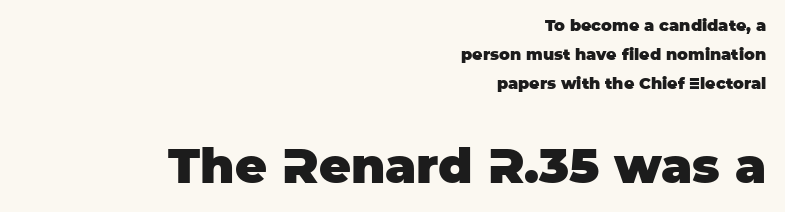
{"serif": "no", "italic": "no", "bold": "yes", "weight": "heavy", "width": "normal", "stroke_contrast": "low", "x_height": "large", "monospaced": "no", "underline": "no", "align": "right", "line_spacing_ratio": 1.82, "letter_spacing": "normal", "letter_spacing_em": 0.0, "larger_block": "second", "size_ratio": 3.06, "glyph_px": 49}
